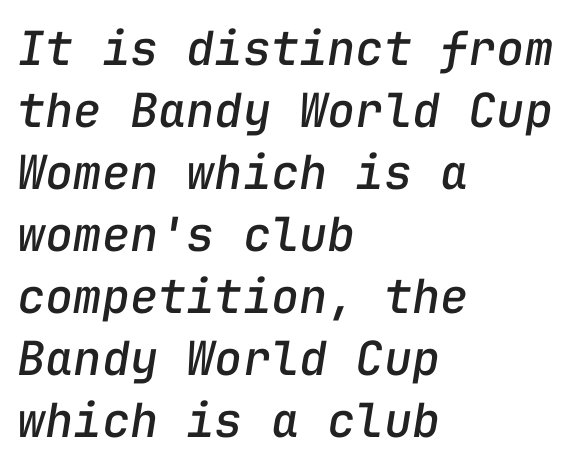
Q: Is the text italic (slanted)? A: Yes, it leans right by about 9 degrees.
Q: Is the text underlined? A: No.
Q: How is the paragraph aligned? A: Left-aligned.
Q: Is the spacing between letters normal or unusually wide? A: Normal.
Q: Is the spacing between lines tight, normal or loose? A: Normal.
Q: Width (condensed, normal, or wide)? A: Normal.
Q: Stroke contrast? A: Low.
Q: x-height? A: Medium.
Q: Monospaced? A: Yes.
